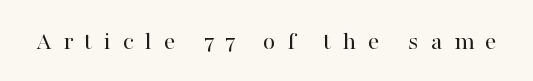
Q: Is the text bold? A: No.
Q: Is the text italic (slanted)? A: No, it is upright.
Q: Is the text underlined? A: No.
Q: Is the spacing between letters normal or unusually wide? A: Unusually wide.
